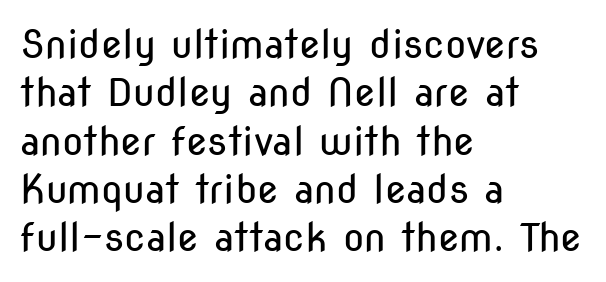
Q: Is the text bold? A: No.
Q: Is the text italic (slanted)? A: No, it is upright.
Q: Is the typeface a serif or a sans-serif typeface? A: Sans-serif.
Q: Is the text underlined? A: No.
Q: How is the paragraph aligned? A: Left-aligned.
Q: Is the spacing between letters normal or unusually wide? A: Normal.
Q: Width (condensed, normal, or wide)? A: Condensed.
Q: Stroke contrast? A: Low.
Q: x-height? A: Medium.
Q: Monospaced? A: No.
